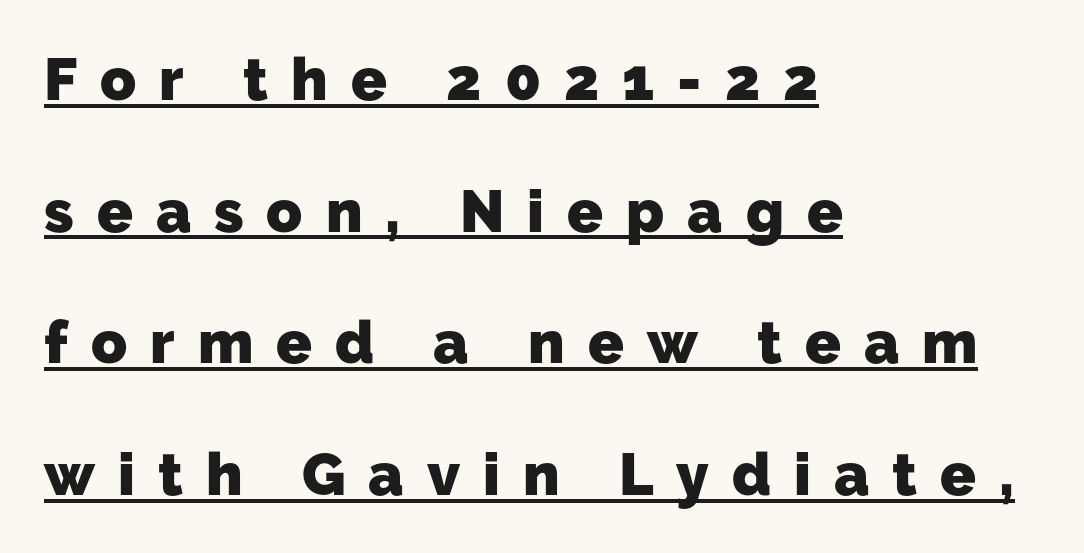
Q: Is the text bold? A: Yes.
Q: Is the typeface a serif or a sans-serif typeface? A: Sans-serif.
Q: Is the text underlined? A: Yes.
Q: How is the paragraph aligned? A: Left-aligned.
Q: Is the spacing between letters normal or unusually wide? A: Unusually wide.
Q: Is the spacing between lines tight, normal or loose? A: Loose.
Q: Width (condensed, normal, or wide)? A: Normal.
Q: Stroke contrast? A: Low.
Q: x-height? A: Medium.
Q: Monospaced? A: No.
